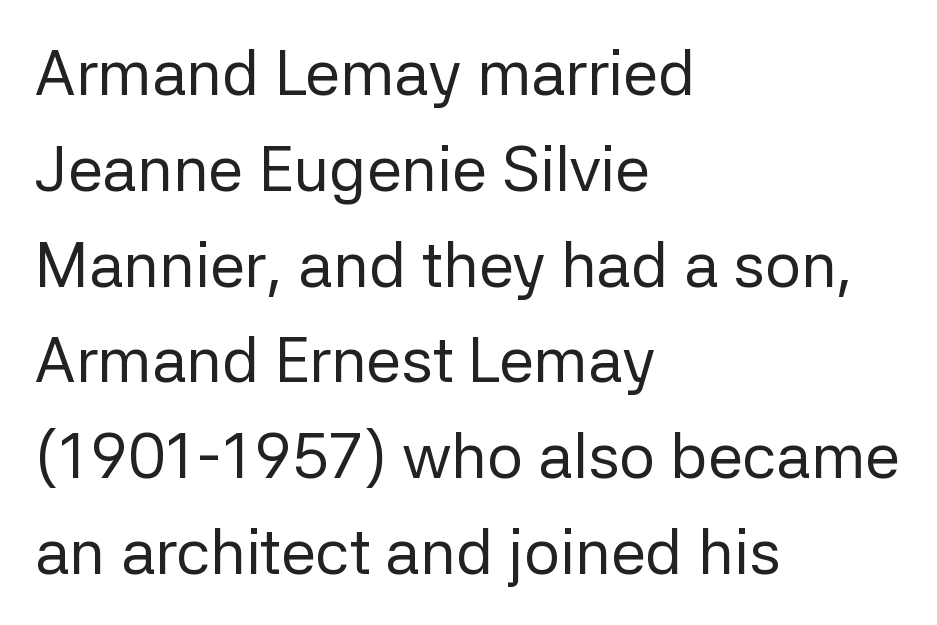
Q: Is the text bold? A: No.
Q: Is the text italic (slanted)? A: No, it is upright.
Q: Is the typeface a serif or a sans-serif typeface? A: Sans-serif.
Q: Is the text underlined? A: No.
Q: How is the paragraph aligned? A: Left-aligned.
Q: Is the spacing between letters normal or unusually wide? A: Normal.
Q: Is the spacing between lines tight, normal or loose? A: Normal.
Q: Width (condensed, normal, or wide)? A: Normal.
Q: Stroke contrast? A: Low.
Q: x-height? A: Medium.
Q: Monospaced? A: No.
